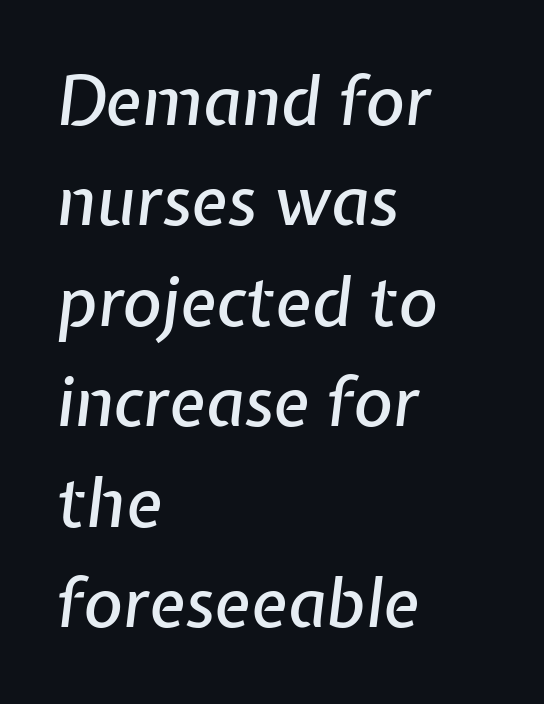
Notice how descenders clear the ascenders below comfortably — that's standard leading. The face used here is rendered with its standard letterfit. The specimen reads as italic at a glance. Horizontal alignment here is leftward, the default for most running prose. Spacing verdict: proportional, widths tailored to each character. Each row of text sits above clean, open space.
